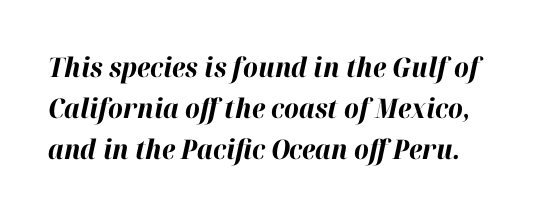
Summary of vertical rhythm: regular, with standard interline spacing. Looking at the ascenders, they clearly lean. Letter spacing: default. Unmarked baselines from the first word to the last.
